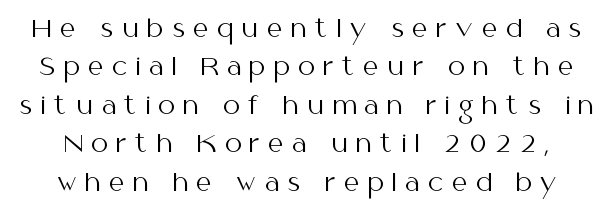
{"italic": "no", "bold": "no", "underline": "no", "line_spacing": "normal", "line_spacing_ratio": 1.6, "letter_spacing": "wide", "letter_spacing_em": 0.35, "glyph_px": 24}
